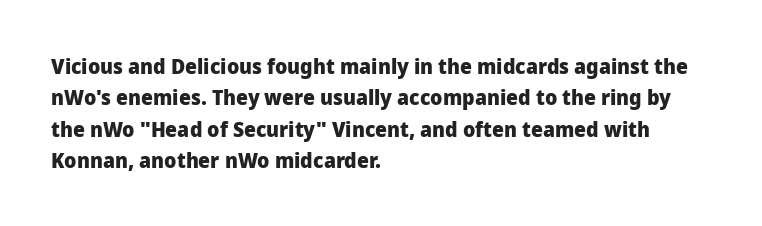
The passage shown is emphatically bold. The specimen reads as upright at a glance. Alignment: flush left. What stands out about the letter spacing? Nothing — it is the standard amount. The block of text has a typical density, with ordinary space between rows. The words here are not underlined.
